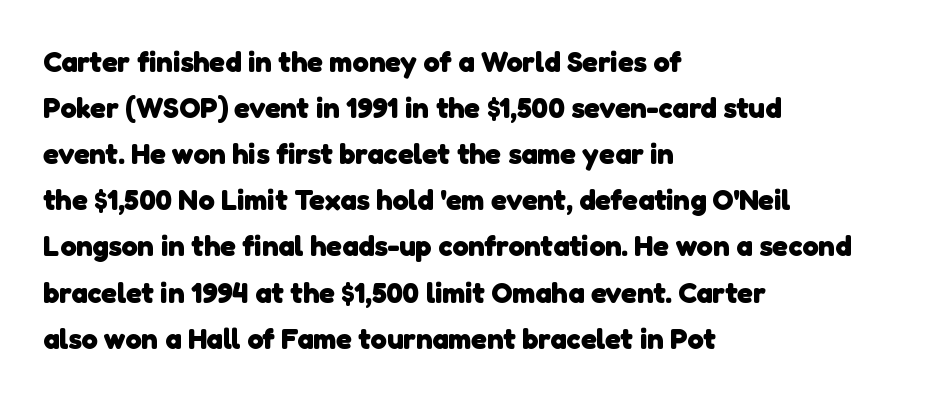
Q: Is the text bold? A: Yes.
Q: Is the typeface a serif or a sans-serif typeface? A: Sans-serif.
Q: Is the text underlined? A: No.
Q: How is the paragraph aligned? A: Left-aligned.
Q: Is the spacing between letters normal or unusually wide? A: Normal.
Q: Is the spacing between lines tight, normal or loose? A: Normal.
Q: Width (condensed, normal, or wide)? A: Normal.
Q: Stroke contrast? A: Low.
Q: x-height? A: Medium.
Q: Monospaced? A: No.
